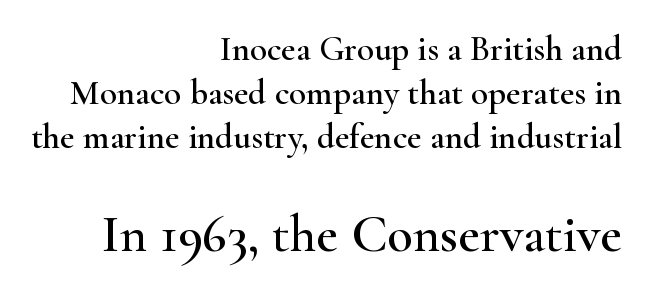
A typesetter would call this zero additional tracking. Compared with typical paragraphs, the rows here are spaced about the same. This layout puts the modest block above and the oversized block below. The zone under the glyphs is completely vacant.
